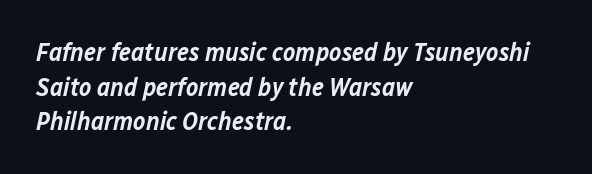
Q: Is the text bold? A: Semi-bold.
Q: Is the text italic (slanted)? A: Yes, it leans right by about 12 degrees.
Q: Is the text underlined? A: No.
Q: How is the paragraph aligned? A: Left-aligned.
Q: Is the spacing between letters normal or unusually wide? A: Normal.
Q: Is the spacing between lines tight, normal or loose? A: Normal.
